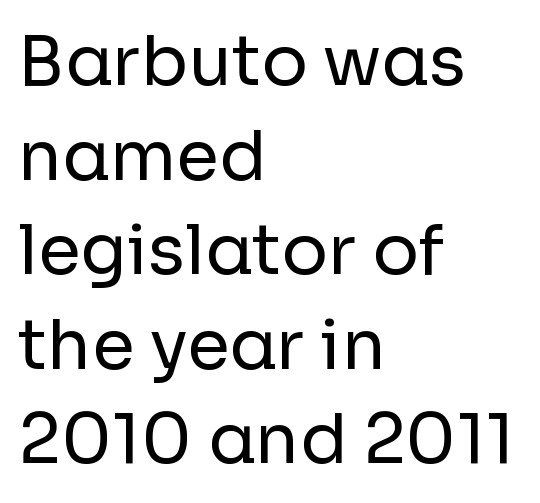
The image shows 69 px regular-weight sans-serif type, upright; set left-aligned, normal line spacing (1.37x), normal letter spacing, not underlined; low stroke contrast and a medium x-height.
